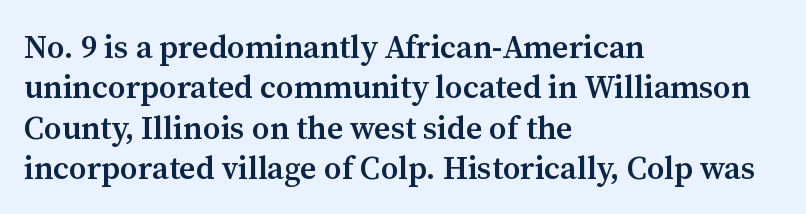
The lines sit at an ordinary, default distance from one another. Caption: standard tracking, unaltered. Moderately thickened strokes mark this as semibold type. The letters stand upright; this is a roman face.
